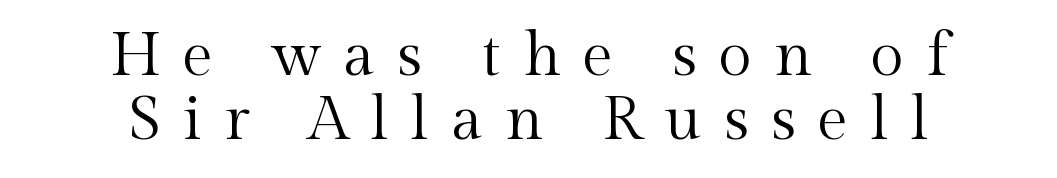
One glance says dense: line gaps are narrower than usual. Is this a fixed-width face? No — the glyphs have proportional, varying widths. The typeface has the unassuming heft of standard copy or less. A student would call this center alignment; a typographer would say set centered. The foot of each line stays bare and open.
